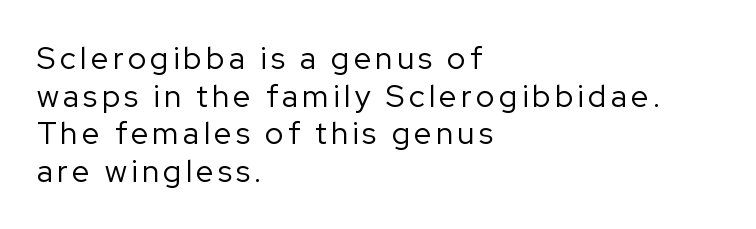
The image shows 31 px regular-weight sans-serif type, upright; set left-aligned, line spacing 1.21x, not underlined; low stroke contrast and a medium x-height.
